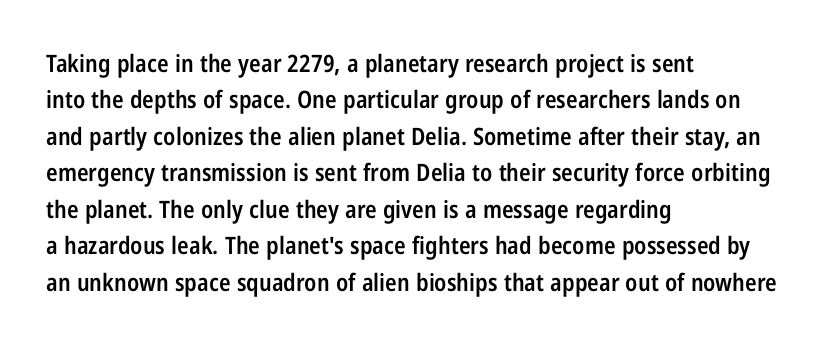
These lines keep a tight, regular rhythm from letter to letter. The foot of each line stays bare and open. The rag falls on the right side of this text block. The designer left line spacing at the default.
